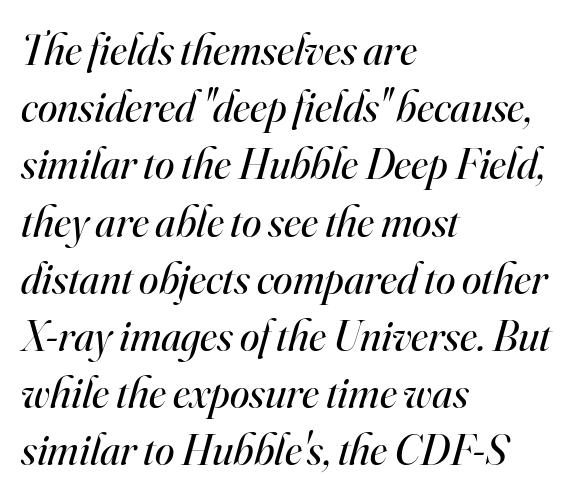
No letter is thick-stroked: the sample isn't bold. Regarding serifs, this sample has them. Character widths vary here, with narrow letters taking less room than wide ones. Yep, that's italic — everything's leaning.
